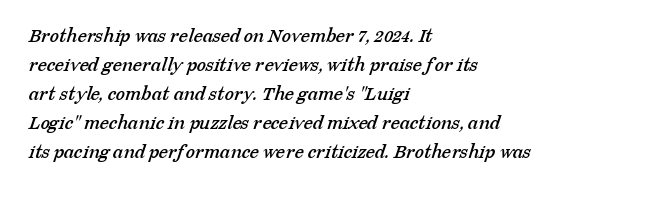
{"underline": "no", "align": "left", "line_spacing": "normal", "line_spacing_ratio": 1.38, "letter_spacing": "normal", "letter_spacing_em": 0.0, "glyph_px": 21}
